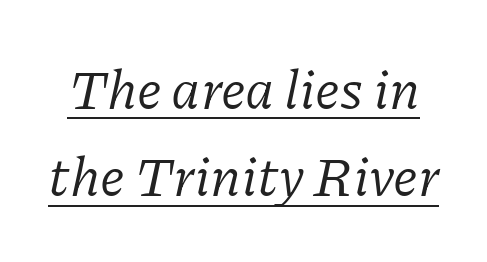
Q: Is the text bold? A: No.
Q: Is the text italic (slanted)? A: Yes, it leans right by about 11 degrees.
Q: Is the typeface a serif or a sans-serif typeface? A: Serif.
Q: Is the text underlined? A: Yes.
Q: Is the spacing between letters normal or unusually wide? A: Normal.
Q: Is the spacing between lines tight, normal or loose? A: Normal.
Q: Width (condensed, normal, or wide)? A: Normal.
Q: Stroke contrast? A: Low.
Q: x-height? A: Medium.
Q: Monospaced? A: No.
